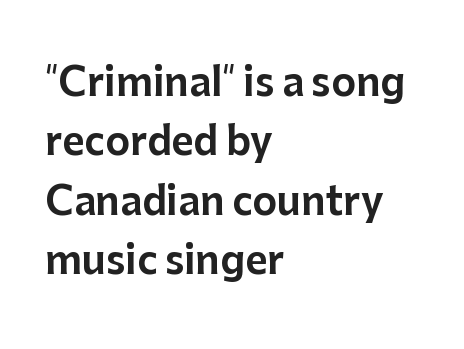
Unmarked baselines from the first word to the last. Serifs: no, the terminals of the letterforms are clean. Letter spacing: default. Left-aligned paragraph, ragged on the right. No italicization has been applied; the sample stays upright.
